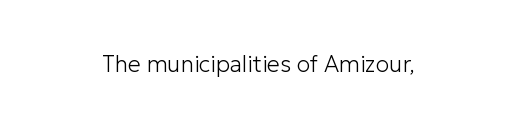
The image shows 23 px text type, upright; set centered, normal letter spacing, not underlined.
